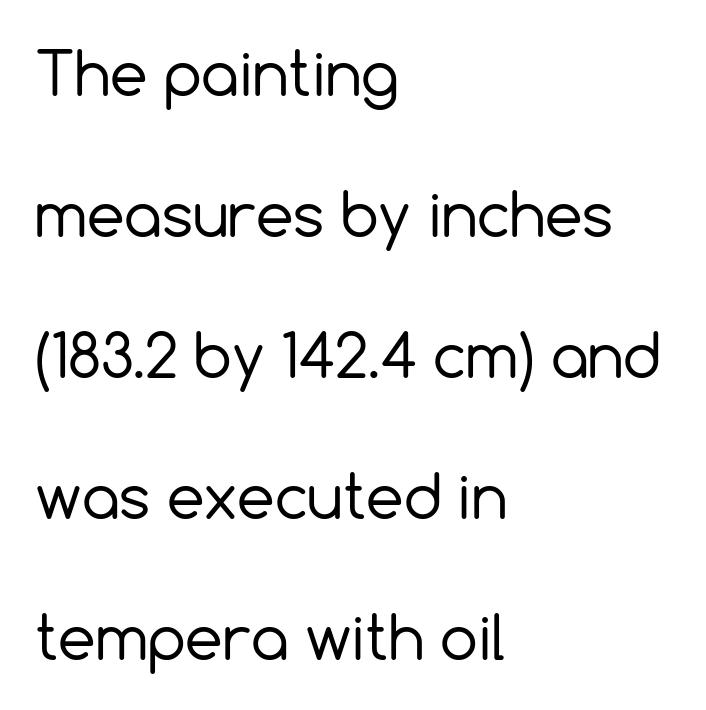
Anything drawn beneath the words? Only blank space. Regarding serifs, this sample does without them. Caption: multi-line text, flush left, ragged right. Summary of vertical rhythm: relaxed, with wide interline spacing.
